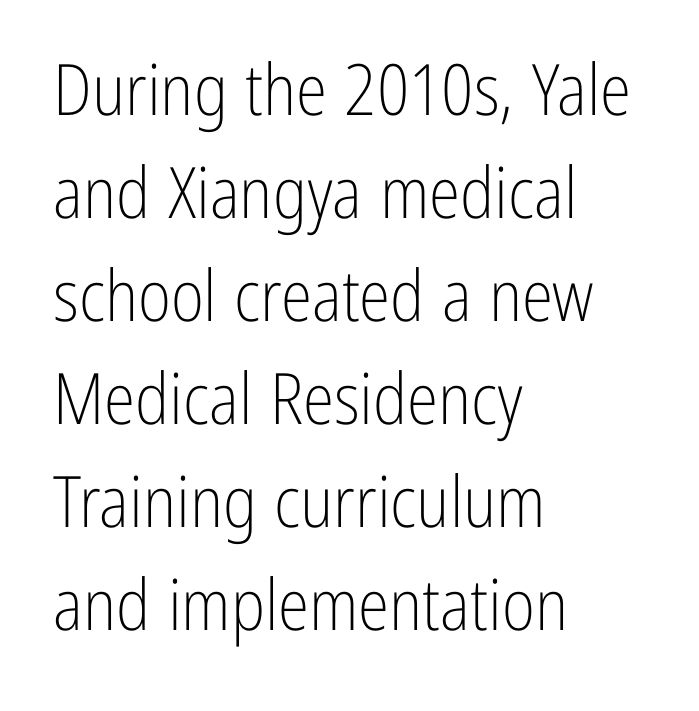
Decoration check: the copy has no underline. Heaviness? Minimal to ordinary, like unemphasized prose. Letterform terminals end flat and unadorned throughout the passage. Each line starts at the same left margin while the right side varies. Is the letter spacing exaggerated? No — it looks like the ordinary default. Proportional: the letters do not fall into vertical columns.
